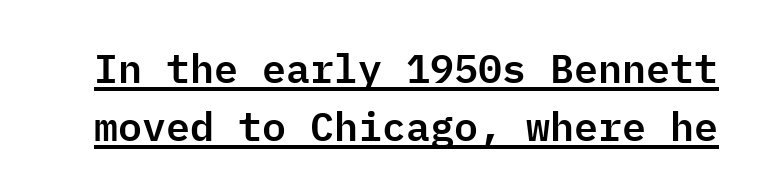
Q: Is the text italic (slanted)? A: No, it is upright.
Q: Is the typeface a serif or a sans-serif typeface? A: Sans-serif.
Q: Is the text underlined? A: Yes.
Q: Is the spacing between letters normal or unusually wide? A: Normal.
Q: Is the spacing between lines tight, normal or loose? A: Normal.
Q: Width (condensed, normal, or wide)? A: Normal.
Q: Stroke contrast? A: Low.
Q: x-height? A: Medium.
Q: Monospaced? A: Yes.
